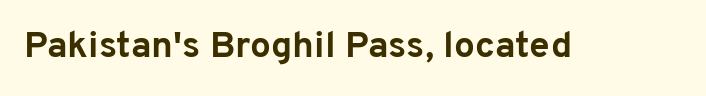
A typesetter would call this zero additional tracking. The zone under the glyphs is completely vacant. The designer went with a sans here, leaving each stem footless. Here the designer chose a conventional face with non-uniform glyph widths. Do the letters lean? They stand straight.
